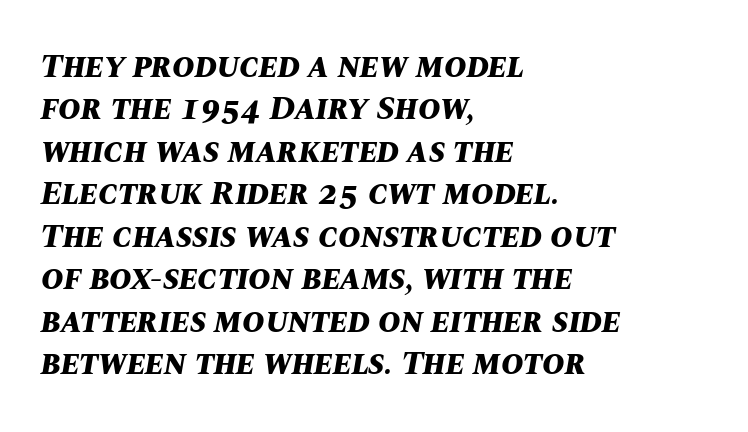
Q: Is the text bold? A: Yes.
Q: Is the text italic (slanted)? A: Yes, it leans right by about 10 degrees.
Q: Is the text underlined? A: No.
Q: How is the paragraph aligned? A: Left-aligned.
Q: Is the spacing between letters normal or unusually wide? A: Normal.
Q: Is the spacing between lines tight, normal or loose? A: Normal.
Q: Width (condensed, normal, or wide)? A: Normal.
Q: Stroke contrast? A: Medium.
Q: x-height? A: Large.
Q: Monospaced? A: No.
